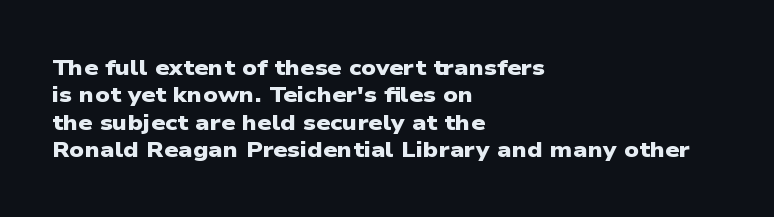
The image shows 22 px bold type; set left-aligned, line spacing 1.24x, normal letter spacing, not underlined.
